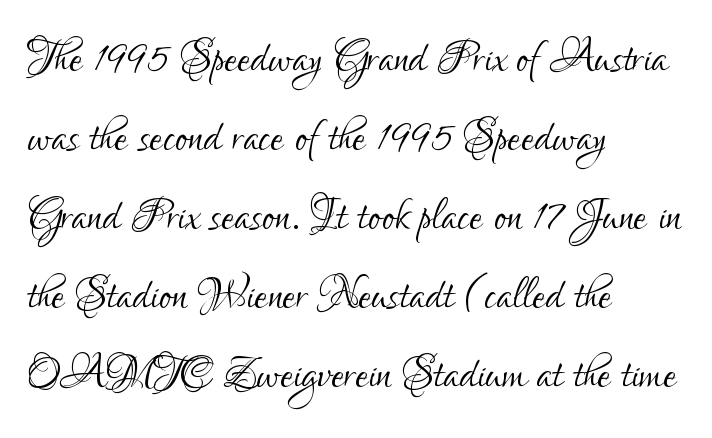
Stems and bowls with no extra thickness — not bold. A typesetter would call this leading conventional body-copy spacing. Note: no serifs on the glyphs. This rendering uses left alignment, leaving the right contour irregular.
